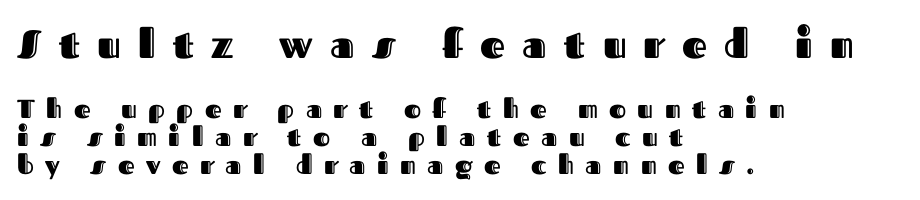
Very little white space separates one row of letters from the next. The typography opts for an upright posture over an oblique one. Horizontally, the lines are justified to the leading edge only. Caption: expanded tracking, letters set apart. The rendering shrinks the type as you move from the upper chunk to the lower.
